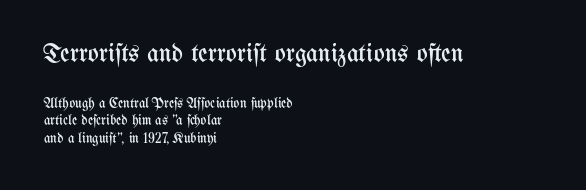
Ascenders rise straight up at ninety degrees. The letters sit at their default tracking, neither squeezed nor spread. The font sits on the lighter half of the weight spectrum, regular included. Horizontal bands of white between lines are of average thickness.
